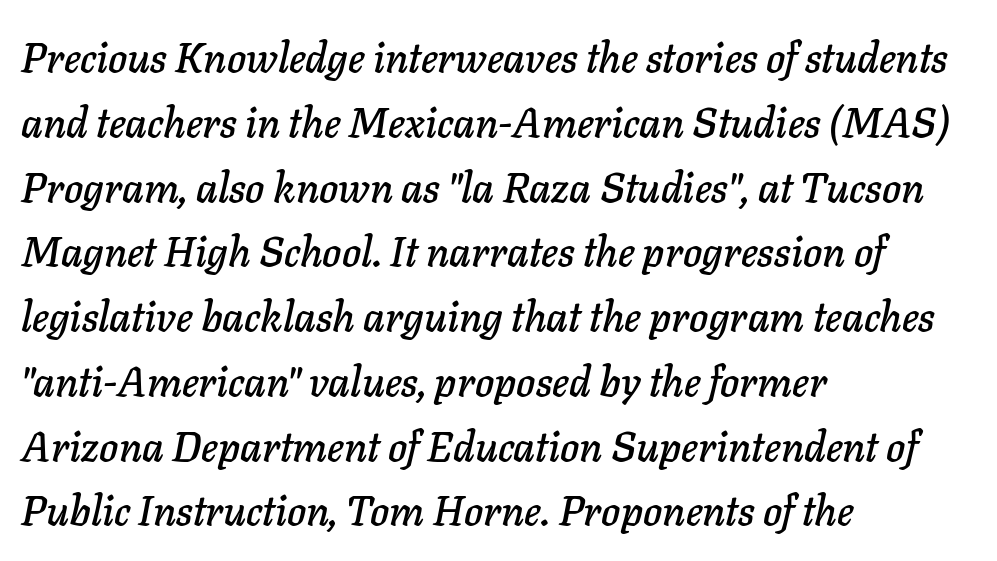
{"italic": "yes", "lean": "right", "slant_degrees": 11, "width": "normal", "stroke_contrast": "low", "x_height": "medium", "monospaced": "no", "underline": "no", "align": "left", "line_spacing": "normal", "line_spacing_ratio": 1.58, "letter_spacing": "normal", "letter_spacing_em": 0.0, "glyph_px": 41}
